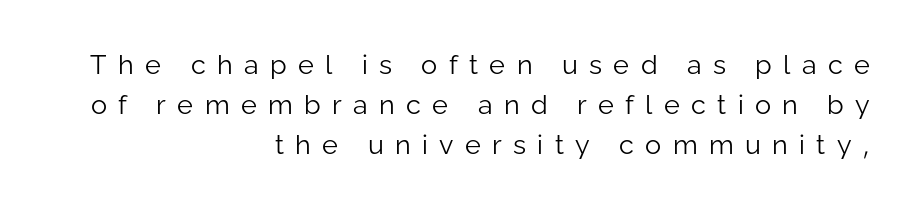
Q: Is the text bold? A: No.
Q: Is the text italic (slanted)? A: No, it is upright.
Q: Is the text underlined? A: No.
Q: How is the paragraph aligned? A: Right-aligned.
Q: Is the spacing between letters normal or unusually wide? A: Unusually wide.
Q: Is the spacing between lines tight, normal or loose? A: Normal.
